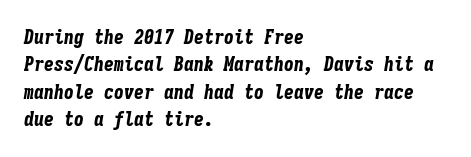
Q: Is the text bold? A: Yes.
Q: Is the text italic (slanted)? A: Yes, it leans right by about 9 degrees.
Q: Is the text underlined? A: No.
Q: How is the paragraph aligned? A: Left-aligned.
Q: Is the spacing between letters normal or unusually wide? A: Normal.
Q: Is the spacing between lines tight, normal or loose? A: Normal.
